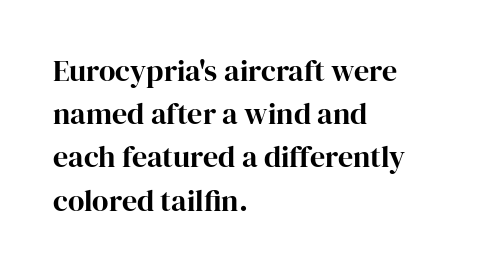
Q: Is the text italic (slanted)? A: No, it is upright.
Q: Is the typeface a serif or a sans-serif typeface? A: Serif.
Q: Is the text underlined? A: No.
Q: How is the paragraph aligned? A: Left-aligned.
Q: Is the spacing between letters normal or unusually wide? A: Normal.
Q: Is the spacing between lines tight, normal or loose? A: Normal.
Q: Width (condensed, normal, or wide)? A: Normal.
Q: Stroke contrast? A: High.
Q: x-height? A: Medium.
Q: Monospaced? A: No.
